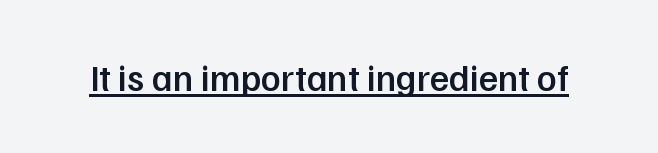
{"serif": "no", "italic": "no", "bold": "semi", "weight": "semibold", "width": "normal", "stroke_contrast": "low", "x_height": "medium", "monospaced": "no", "underline": "yes", "letter_spacing": "normal", "letter_spacing_em": 0.0, "glyph_px": 37}
